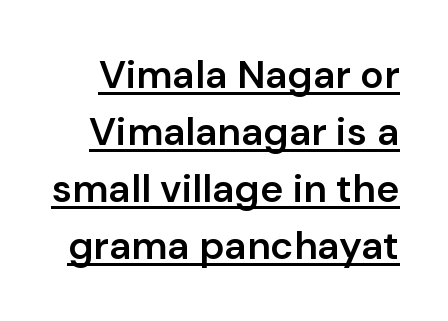
Unlike a traditional serif, this face leaves its strokes unadorned. The glyphs are accompanied by a horizontal stroke just below them. Quick note: interline space is typical. The tracking reads as untouched default to a designer's eye.
